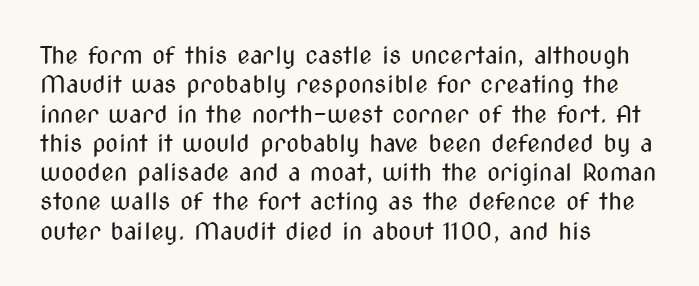
Notice how the stems are strictly vertical — no italics here. Standard letterfit; no display-style spreading of the glyphs. The space beneath each line is pristine and unruled. Counters stay open thanks to moderate or lighter strokes. A classic flush-left, rag-right setting is used for this passage.
